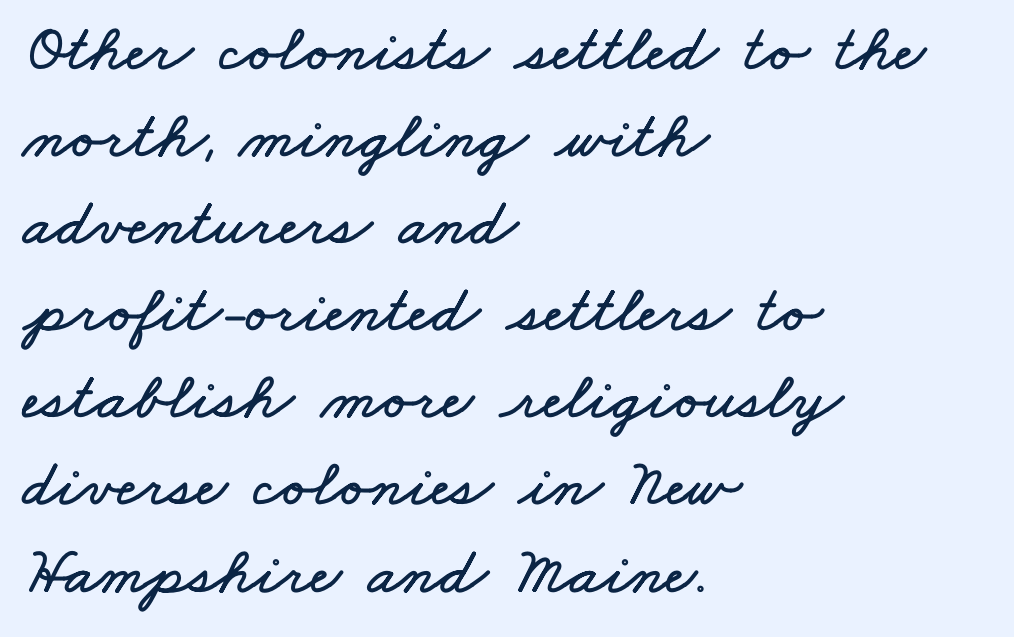
{"width": "wide", "stroke_contrast": "low", "x_height": "small", "monospaced": "no", "underline": "no", "align": "left", "line_spacing": "normal", "line_spacing_ratio": 1.3, "letter_spacing": "normal", "letter_spacing_em": 0.0, "glyph_px": 67}
